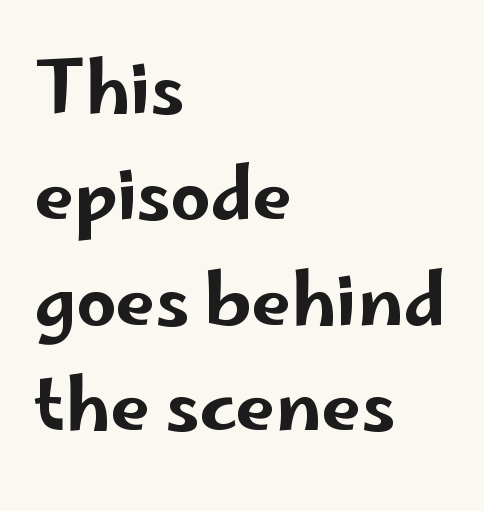
Q: Is the text italic (slanted)? A: No, it is upright.
Q: Is the typeface a serif or a sans-serif typeface? A: Sans-serif.
Q: Is the text underlined? A: No.
Q: How is the paragraph aligned? A: Left-aligned.
Q: Is the spacing between letters normal or unusually wide? A: Normal.
Q: Is the spacing between lines tight, normal or loose? A: Normal.
Q: Width (condensed, normal, or wide)? A: Wide.
Q: Stroke contrast? A: Low.
Q: x-height? A: Small.
Q: Monospaced? A: No.
